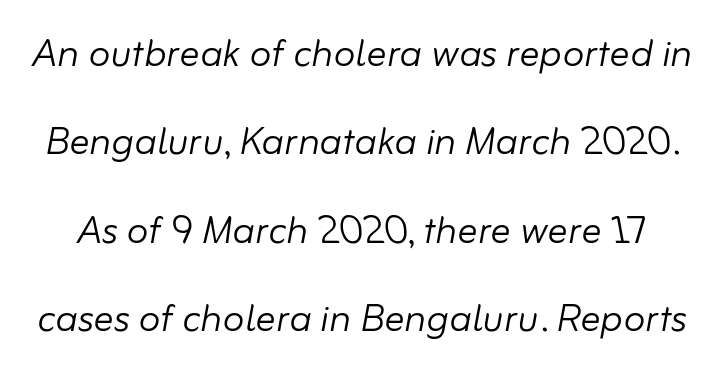
The image shows 50 px light type, italic (leaning right); set line spacing 1.77x, normal letter spacing, not underlined; low stroke contrast and a small x-height.
